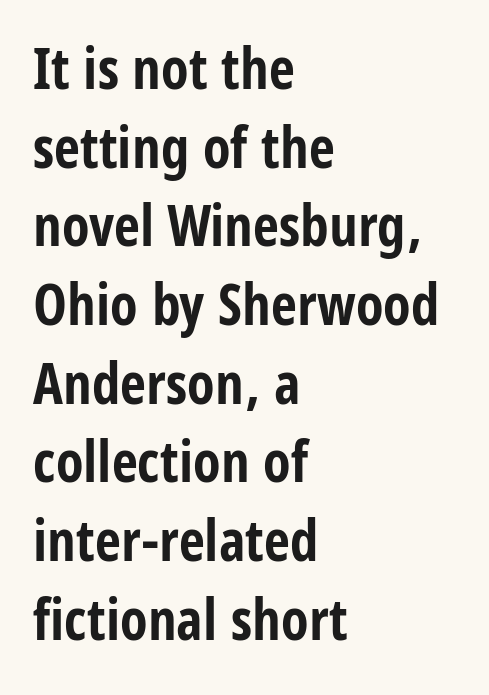
Q: Is the text bold? A: Yes.
Q: Is the text italic (slanted)? A: No, it is upright.
Q: Is the typeface a serif or a sans-serif typeface? A: Sans-serif.
Q: Is the text underlined? A: No.
Q: How is the paragraph aligned? A: Left-aligned.
Q: Is the spacing between letters normal or unusually wide? A: Normal.
Q: Is the spacing between lines tight, normal or loose? A: Normal.
Q: Width (condensed, normal, or wide)? A: Condensed.
Q: Stroke contrast? A: Low.
Q: x-height? A: Large.
Q: Monospaced? A: No.
